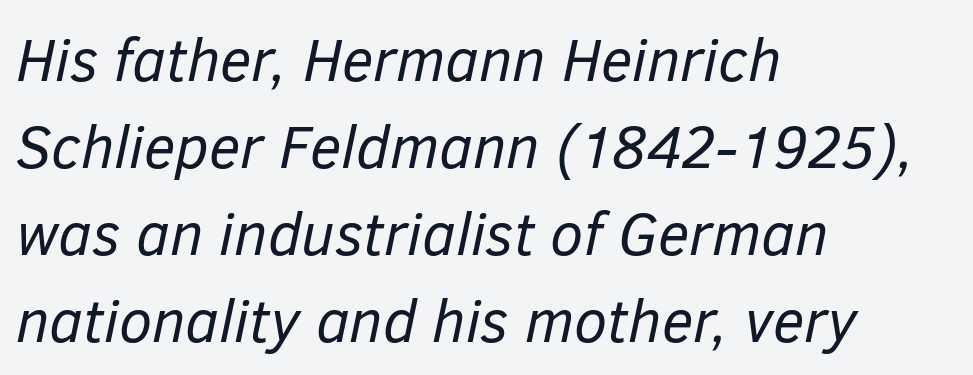
The image shows 60 px regular-weight type, italic (leaning right); set left-aligned, normal line spacing (1.45x), normal letter spacing, not underlined; low stroke contrast and a medium x-height.
